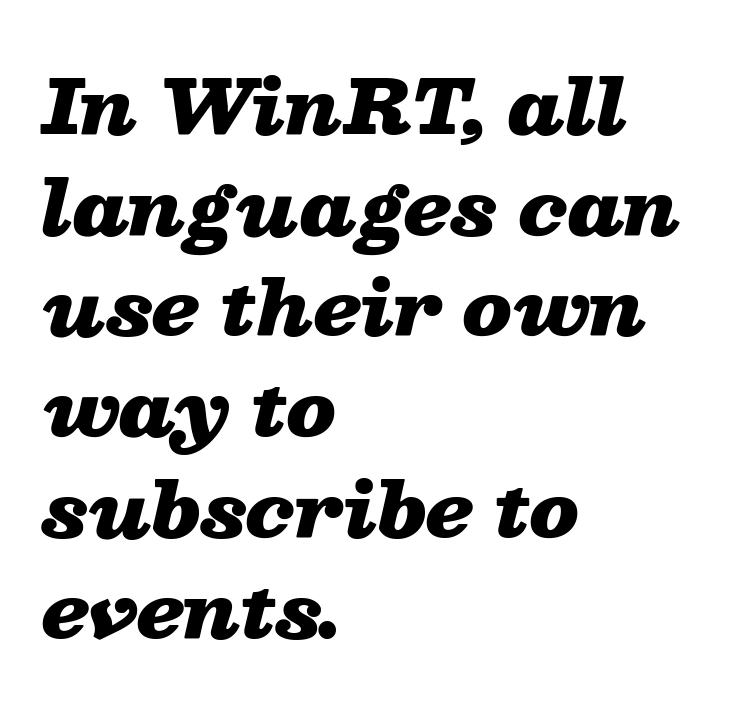
Is the type slanted? Yes — the strokes lean at a clear angle. The passage is arranged the way most books set body copy — flush left. Proportional: the letters do not fall into vertical columns. How are the letters spaced? Ordinarily, with no added tracking. In terms of leading, this rendering sits right in the middle. Anything drawn beneath the words? Only blank space.
